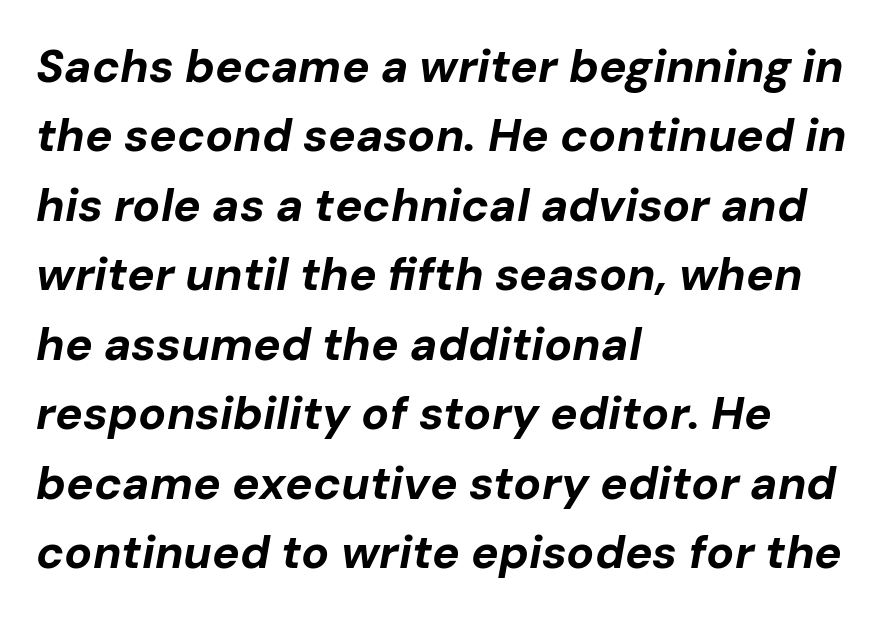
{"italic": "yes", "lean": "right", "slant_degrees": 10, "bold": "yes", "weight": "bold", "width": "normal", "stroke_contrast": "low", "x_height": "medium", "monospaced": "no", "underline": "no", "align": "left", "line_spacing": "normal", "line_spacing_ratio": 1.51, "letter_spacing": "normal", "letter_spacing_em": 0.0, "glyph_px": 46}
